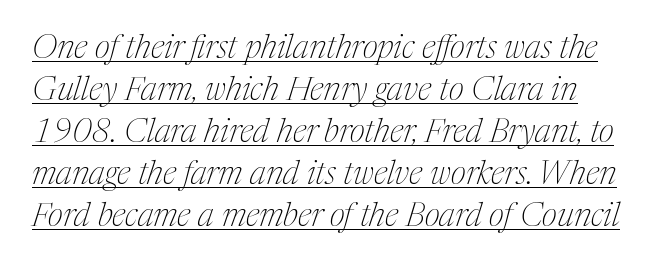
The image shows 33 px thin, condensed serif type, italic (leaning right); set normal line spacing (1.27x), normal letter spacing, underlined; medium stroke contrast and a medium x-height.
